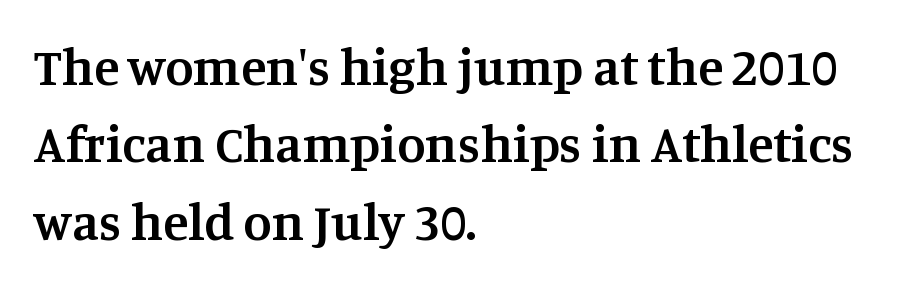
{"serif": "yes", "italic": "no", "bold": "semi", "weight": "semibold", "width": "normal", "stroke_contrast": "medium", "x_height": "large", "monospaced": "no", "underline": "no", "align": "left", "line_spacing": "normal", "line_spacing_ratio": 1.49, "letter_spacing": "normal", "letter_spacing_em": 0.0, "glyph_px": 52}
